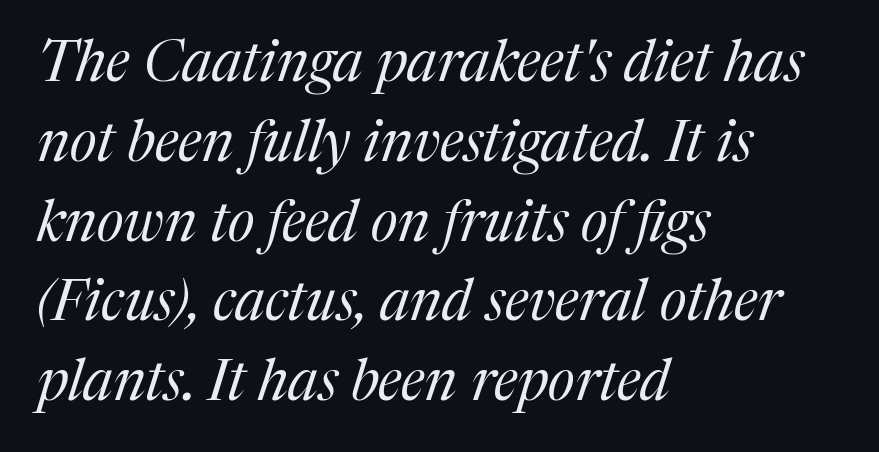
Q: Is the text bold? A: No.
Q: Is the text italic (slanted)? A: Yes, it leans right by about 17 degrees.
Q: Is the typeface a serif or a sans-serif typeface? A: Serif.
Q: Is the text underlined? A: No.
Q: How is the paragraph aligned? A: Left-aligned.
Q: Is the spacing between letters normal or unusually wide? A: Normal.
Q: Is the spacing between lines tight, normal or loose? A: Normal.
Q: Width (condensed, normal, or wide)? A: Normal.
Q: Stroke contrast? A: Medium.
Q: x-height? A: Medium.
Q: Monospaced? A: No.
